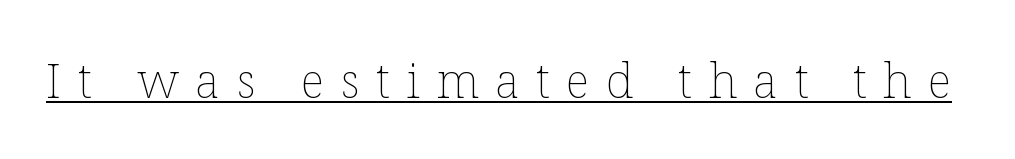
The image shows 48 px thin type, upright; set unusually wide letter spacing (+0.34 em), underlined; low stroke contrast and a medium x-height.
